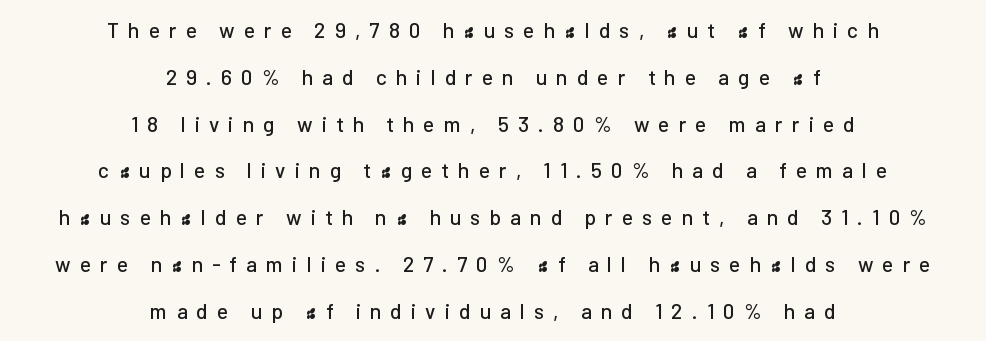
The image shows 21 px text type, upright; set centered, loose line spacing (2.23x), unusually wide letter spacing (+0.43 em), not underlined.
